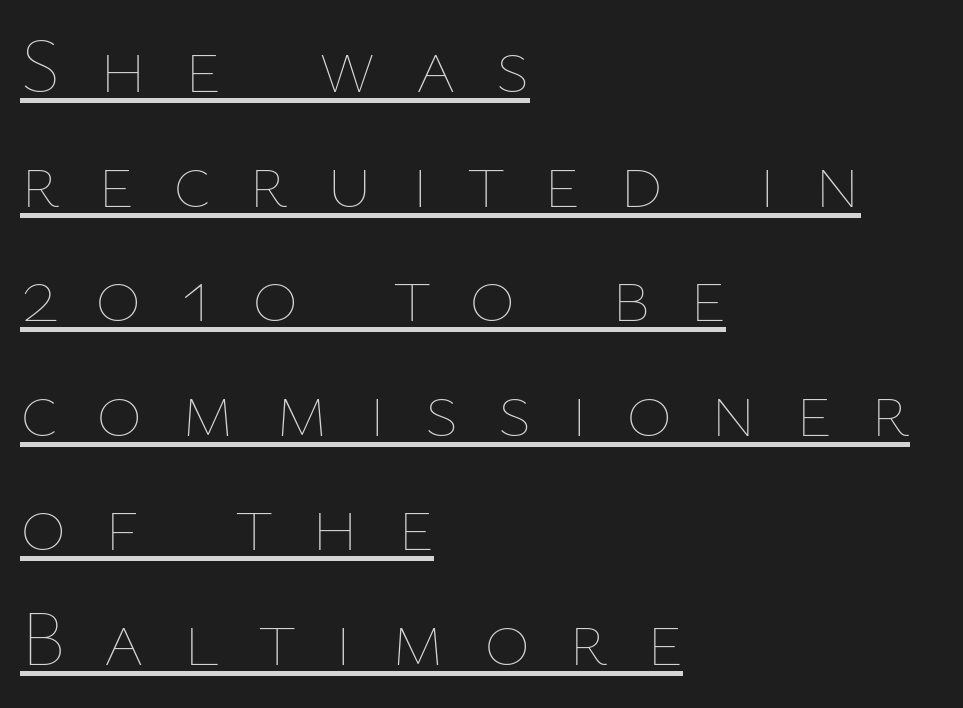
{"italic": "no", "bold": "no", "weight": "thin", "width": "normal", "stroke_contrast": "low", "x_height": "medium", "monospaced": "no", "underline": "yes", "align": "left", "line_spacing": "normal", "line_spacing_ratio": 1.45, "letter_spacing": "wide", "letter_spacing_em": 0.48, "glyph_px": 79}
